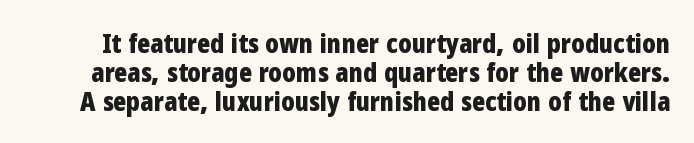
The area under the type is left untouched. The type is set solid horizontally, with unmodified tracking. What weight is shown? A full bold with thick strokes. Students, observe: this is what under-led, compact text looks like. Nope, not italic — everything's standing straight.
